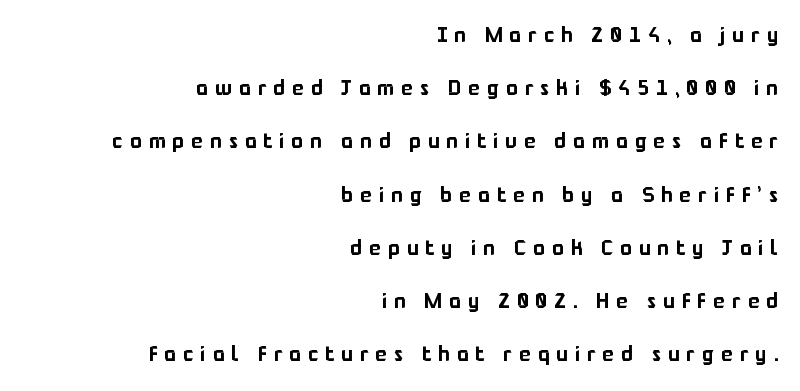
Descenders hang freely into open space. The setting favours the right margin, as signatures and pull-quotes sometimes do. Ordinary non-slanted type is in use. The space between consecutive lines is lavish.
